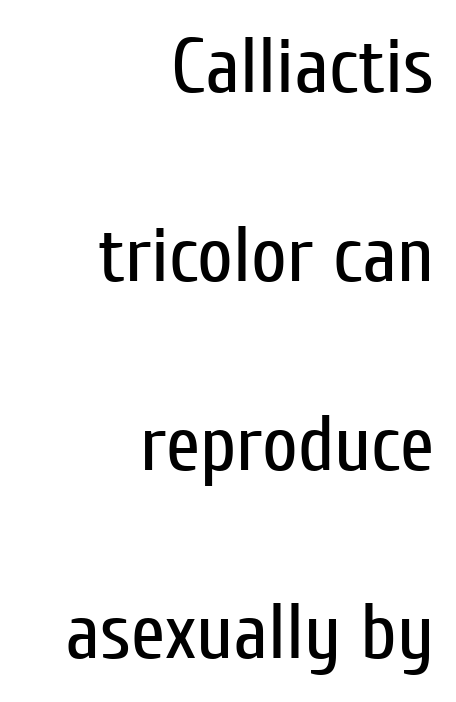
Font category for this specimen: sans-serif. Proportional: the letters do not fall into vertical columns. This is not heavy type; no bold has been used. Glance below the letters and you will spot only blank space.
